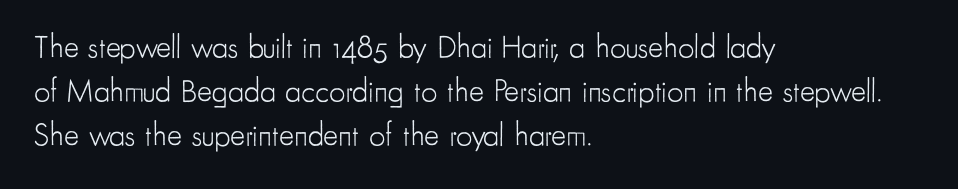
{"serif": "no", "italic": "no", "bold": "no", "weight": "light", "width": "condensed", "stroke_contrast": "low", "x_height": "small", "monospaced": "no", "underline": "no", "align": "left", "line_spacing": "normal", "line_spacing_ratio": 1.38, "letter_spacing": "normal", "letter_spacing_em": 0.0, "glyph_px": 32}
